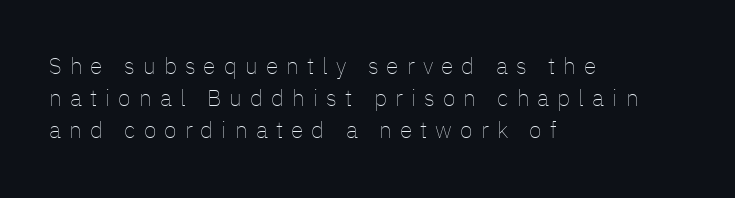
Unmarked baselines from the first word to the last. There is plenty of visible air inserted between adjacent glyphs. The text block is weighted toward the left margin, trailing off unevenly rightward. Each new line begins a customary step beneath the previous one. This is not heavy type; no bold has been used. The type sits square on the baseline with zero lean.
